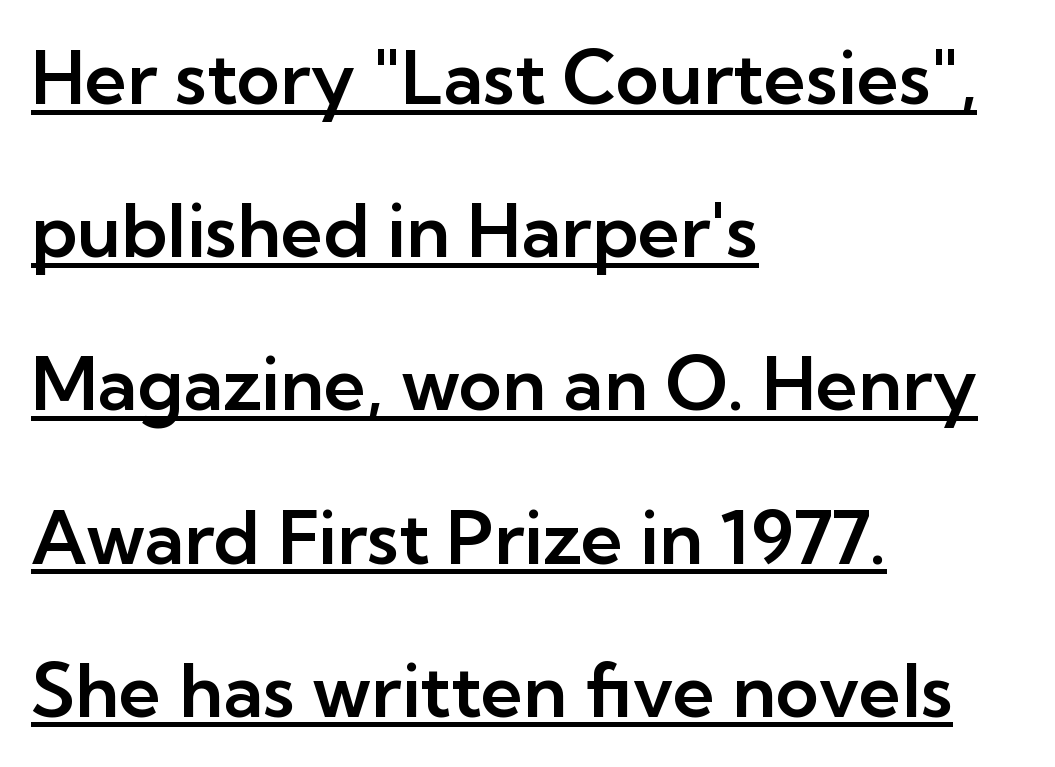
The image shows 74 px sans-serif type, upright; set left-aligned, loose line spacing (2.07x), normal letter spacing, underlined; low stroke contrast and a medium x-height.
